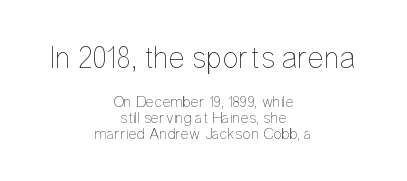
{"italic": "no", "bold": "no", "weight": "thin", "width": "condensed", "stroke_contrast": "low", "x_height": "medium", "monospaced": "no", "underline": "no", "align": "center", "line_spacing": "tight", "line_spacing_ratio": 1.01, "letter_spacing": "normal", "letter_spacing_em": 0.0, "larger_block": "first", "size_ratio": 1.94, "glyph_px": 31}
